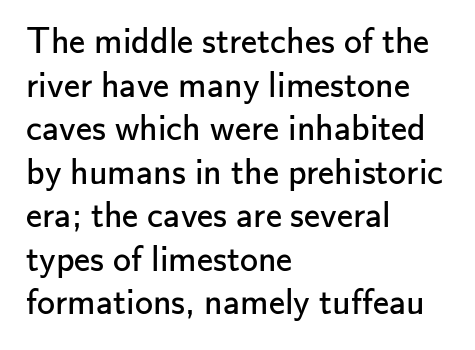
{"serif": "no", "italic": "no", "bold": "no", "weight": "regular", "width": "normal", "stroke_contrast": "low", "x_height": "small", "monospaced": "no", "underline": "no", "align": "left", "line_spacing_ratio": 1.21, "letter_spacing": "normal", "letter_spacing_em": 0.0, "glyph_px": 36}
